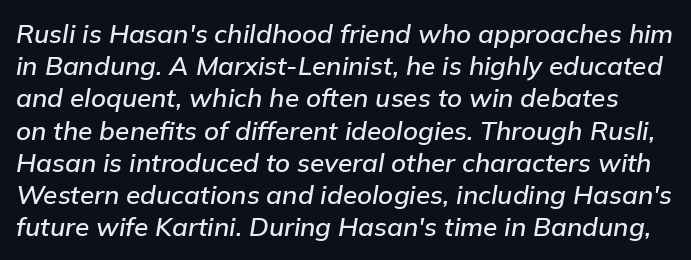
{"italic": "yes", "lean": "right", "slant_degrees": 9, "underline": "no", "line_spacing_ratio": 1.24, "letter_spacing": "normal", "letter_spacing_em": 0.0, "glyph_px": 26}
